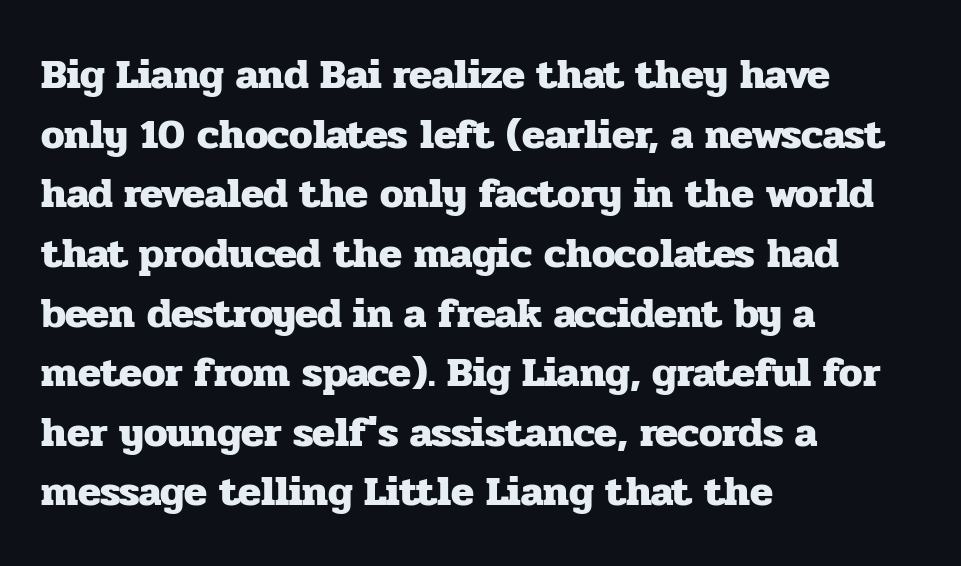
The image shows 42 px heavy serif type, upright; set left-aligned, normal line spacing (1.42x), normal letter spacing, not underlined; low stroke contrast and a medium x-height.
